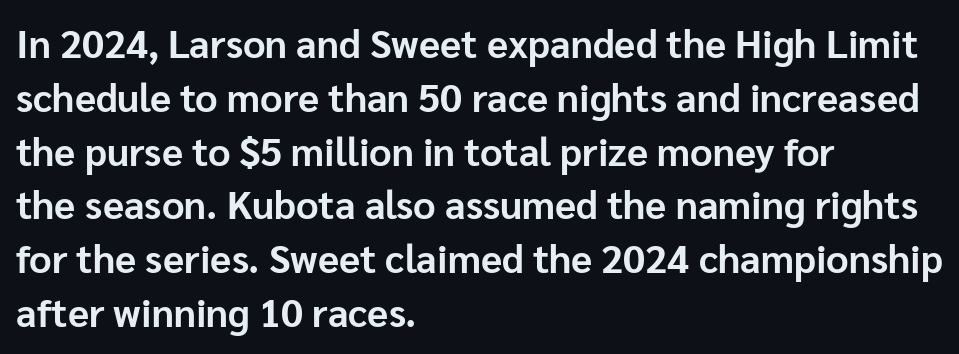
The passage shown is typed in a proportional face where columns would drift. Strong, thick strokes mark this as bold type. Which margin do the lines hug? The left one — the right edge is uneven. Each word holds together tightly as a unit, with standard inter-letter gaps.
